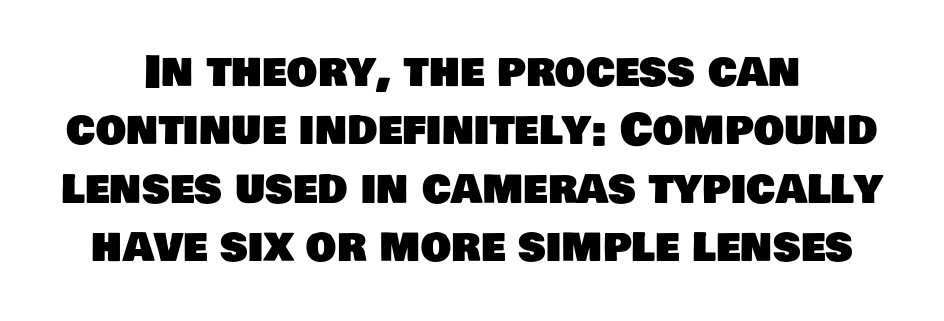
Q: Is the typeface a serif or a sans-serif typeface? A: Sans-serif.
Q: Is the text underlined? A: No.
Q: Is the spacing between letters normal or unusually wide? A: Normal.
Q: Is the spacing between lines tight, normal or loose? A: Normal.
Q: Width (condensed, normal, or wide)? A: Normal.
Q: Stroke contrast? A: Low.
Q: x-height? A: Large.
Q: Monospaced? A: No.
